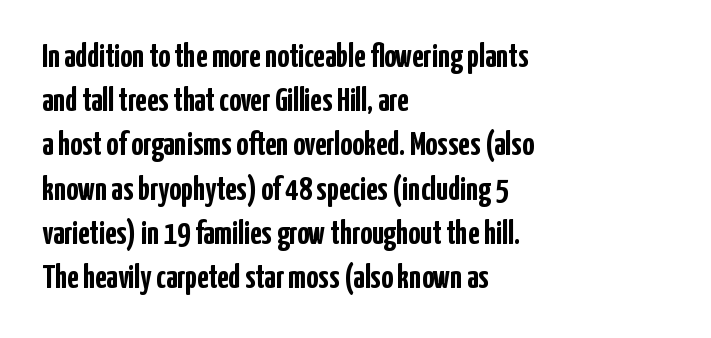
Line spacing here is normal. In terms of letterform style, serifs are entirely absent. Heft: maximum for text — a bold. The glyphs are unaccompanied by any horizontal stroke below them. Rendered with straight, roman letterforms.
